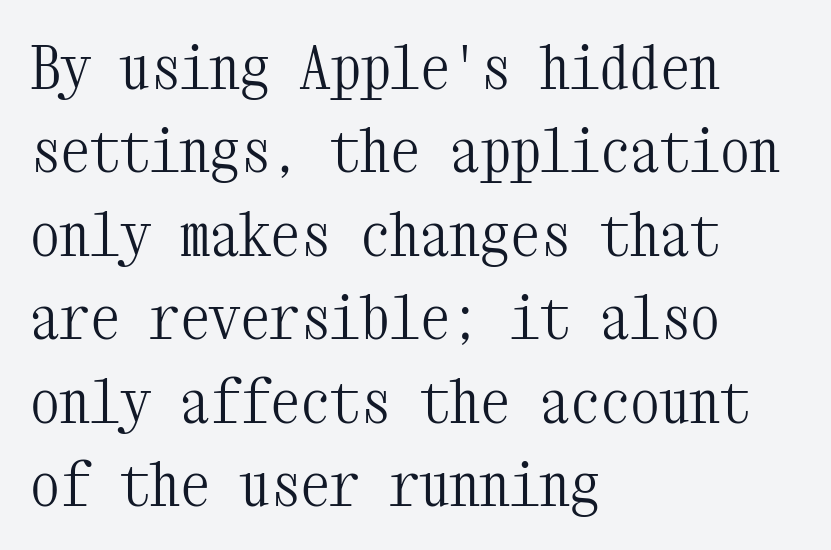
The axis of the letterforms is exactly vertical. Horizontally, the lines are justified to the leading edge only. Stroke terminals: seriffed. The letters sit at their default tracking, neither squeezed nor spread. Is this a heavy cut? Hardly; it is regular or lighter. Summary of vertical rhythm: regular, with standard interline spacing.
